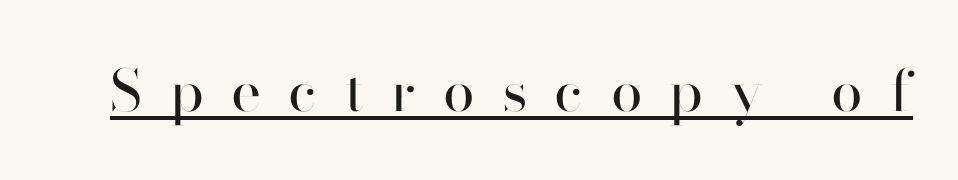
Q: Is the text bold? A: No.
Q: Is the text italic (slanted)? A: No, it is upright.
Q: Is the typeface a serif or a sans-serif typeface? A: Sans-serif.
Q: Is the text underlined? A: Yes.
Q: Is the spacing between letters normal or unusually wide? A: Unusually wide.
Q: Width (condensed, normal, or wide)? A: Normal.
Q: Stroke contrast? A: High.
Q: x-height? A: Small.
Q: Monospaced? A: No.
